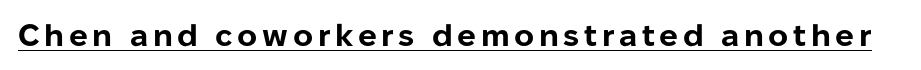
The type family on display is of the sans-serif kind. Has an underline been added? It has. It's the straight-up-and-down kind of type. This sample has the flowing, uneven cadence of proportional lettering.
